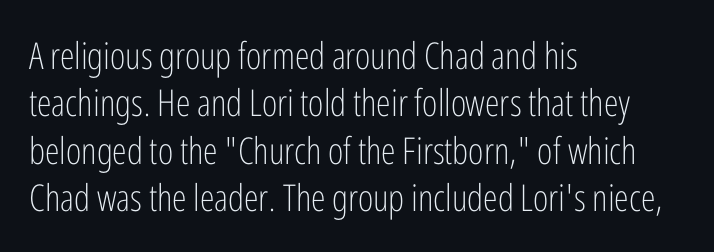
The image shows 37 px light, condensed sans-serif type, upright; set left-aligned, normal line spacing (1.28x), normal letter spacing, not underlined; low stroke contrast and a medium x-height.
